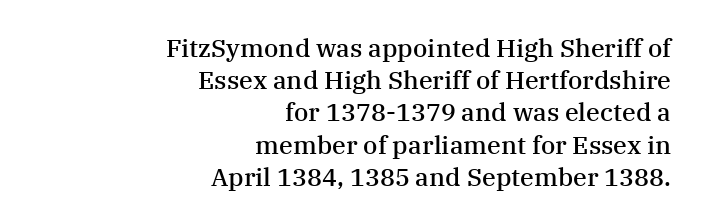
{"italic": "no", "bold": "semi", "underline": "no", "align": "right", "line_spacing": "normal", "line_spacing_ratio": 1.29, "letter_spacing": "normal", "letter_spacing_em": 0.0, "glyph_px": 25}
